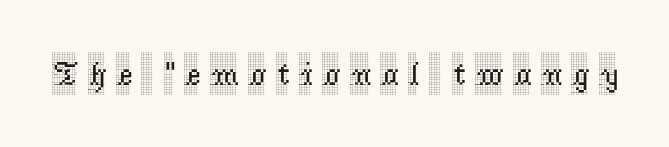
Q: Is the text italic (slanted)? A: No, it is upright.
Q: Is the typeface a serif or a sans-serif typeface? A: Serif.
Q: Is the text underlined? A: No.
Q: Is the spacing between letters normal or unusually wide? A: Unusually wide.
Q: Width (condensed, normal, or wide)? A: Condensed.
Q: x-height? A: Large.
Q: Monospaced? A: No.
